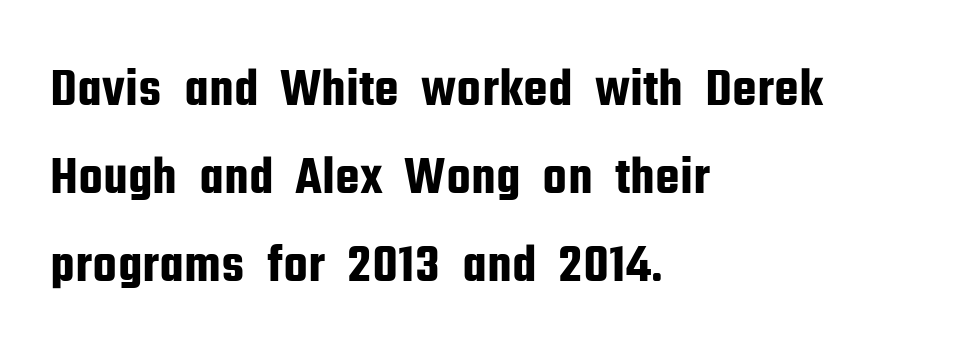
These lines are rendered in a variable-pitch font. Baseline-to-baseline distance is the conventional proportion of letter height. These lines keep a tight, regular rhythm from letter to letter. When letters stand straight like this, we call the style roman or upright. Each row of text sits above clean, open space.
